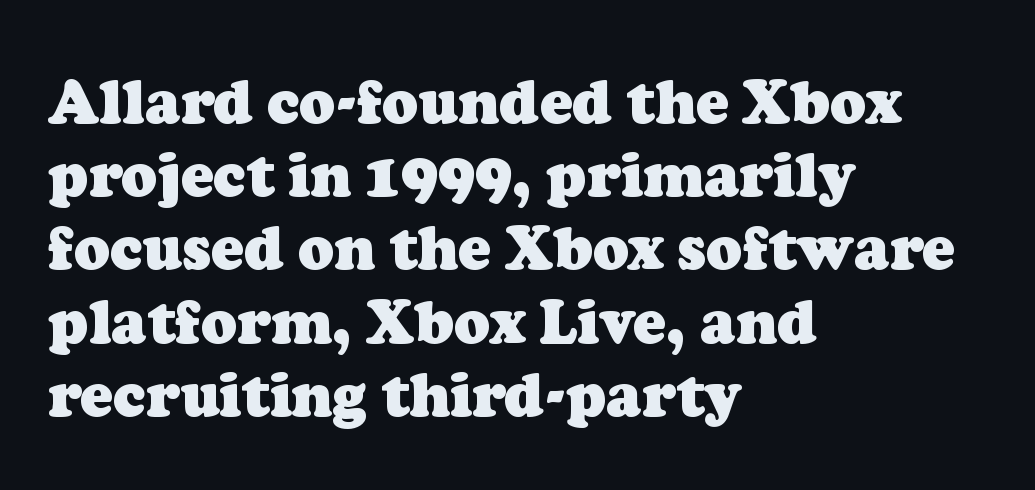
{"serif": "yes", "bold": "yes", "weight": "heavy", "width": "normal", "stroke_contrast": "low", "x_height": "medium", "monospaced": "no", "underline": "no", "align": "left", "line_spacing_ratio": 1.22, "letter_spacing": "normal", "letter_spacing_em": 0.0, "glyph_px": 60}
